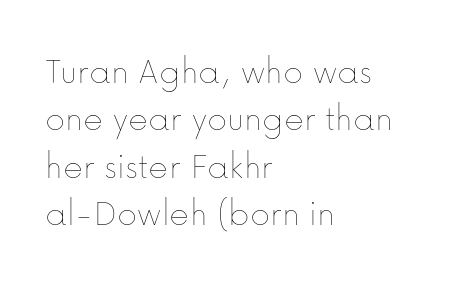
The image shows 38 px thin type, upright; set left-aligned, normal line spacing (1.25x), normal letter spacing, not underlined; low stroke contrast and a medium x-height.
